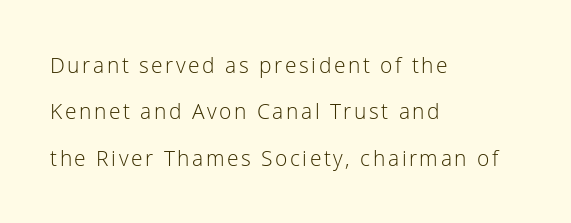
{"italic": "no", "bold": "no", "underline": "no", "align": "left", "line_spacing": "loose", "line_spacing_ratio": 2.21, "glyph_px": 21}
